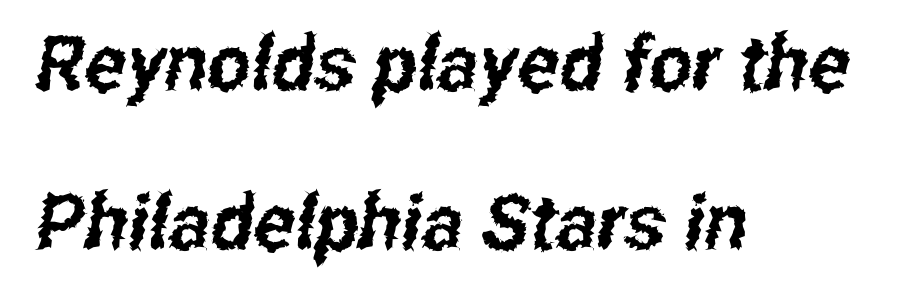
Q: Is the typeface a serif or a sans-serif typeface? A: Sans-serif.
Q: Is the text underlined? A: No.
Q: How is the paragraph aligned? A: Left-aligned.
Q: Is the spacing between letters normal or unusually wide? A: Normal.
Q: Is the spacing between lines tight, normal or loose? A: Loose.
Q: Width (condensed, normal, or wide)? A: Condensed.
Q: Stroke contrast? A: Low.
Q: x-height? A: Medium.
Q: Monospaced? A: No.
